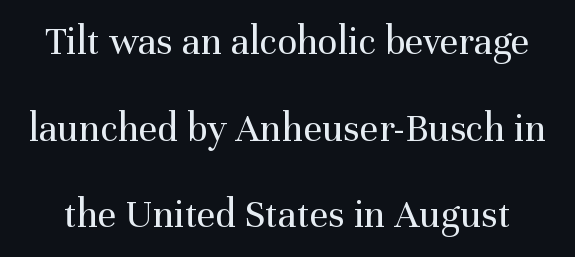
Q: Is the text bold? A: No.
Q: Is the text italic (slanted)? A: No, it is upright.
Q: Is the typeface a serif or a sans-serif typeface? A: Serif.
Q: Is the text underlined? A: No.
Q: Is the spacing between letters normal or unusually wide? A: Normal.
Q: Is the spacing between lines tight, normal or loose? A: Loose.
Q: Width (condensed, normal, or wide)? A: Normal.
Q: Stroke contrast? A: Medium.
Q: x-height? A: Medium.
Q: Monospaced? A: No.
